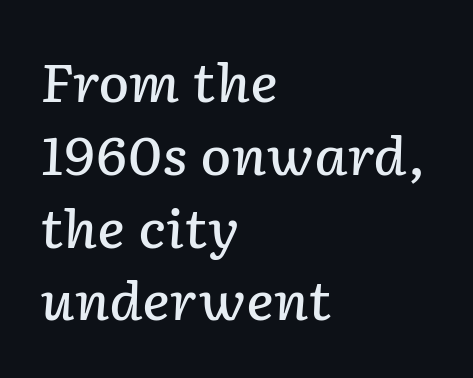
The image shows 52 px semibold type, italic (leaning right); set left-aligned, normal line spacing (1.4x), normal letter spacing, not underlined; low stroke contrast and a medium x-height.
